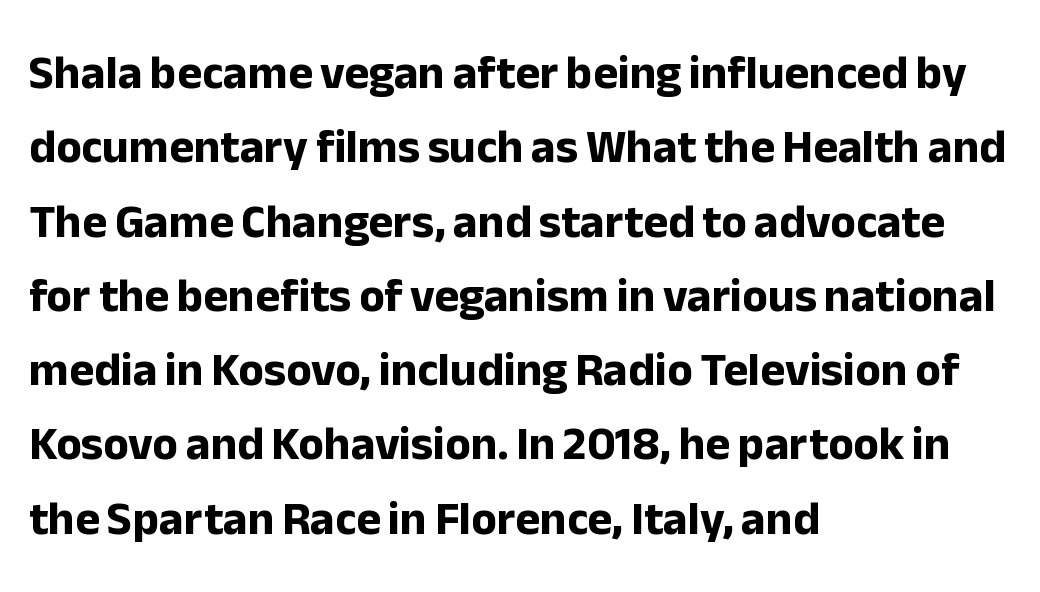
Letter spacing: default. This rendering features lettering with no underline. The lettering holds an erect, upright posture throughout. The designer left line spacing at the default.
